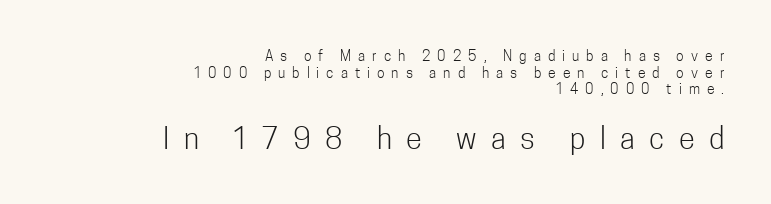
Q: Is the text bold? A: No.
Q: Is the text italic (slanted)? A: No, it is upright.
Q: Is the typeface a serif or a sans-serif typeface? A: Sans-serif.
Q: Is the text underlined? A: No.
Q: How is the paragraph aligned? A: Right-aligned.
Q: Is the spacing between letters normal or unusually wide? A: Unusually wide.
Q: Which block of text is set in a larger size, the first (top) or the second (bottom)? A: The second (bottom) one.
Q: Width (condensed, normal, or wide)? A: Condensed.
Q: Stroke contrast? A: Low.
Q: x-height? A: Medium.
Q: Monospaced? A: No.
